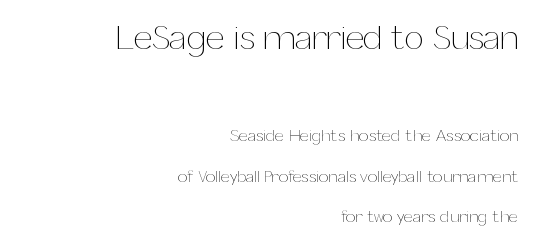
Do the letters lean? They stand straight. Any mark beneath the type? The region is blank. Glyph-to-glyph distance matches everyday printed text. Baseline-to-baseline distance is far greater than the letter height.
